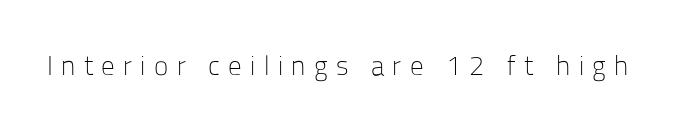
{"italic": "no", "bold": "no", "underline": "no", "letter_spacing": "wide", "letter_spacing_em": 0.31, "glyph_px": 27}
